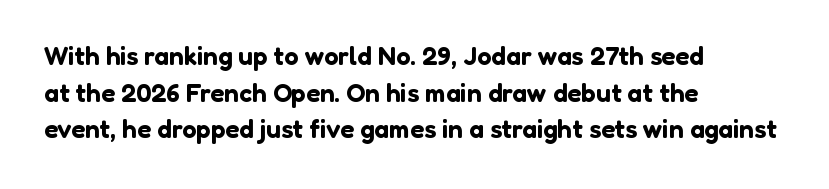
Q: Is the text italic (slanted)? A: No, it is upright.
Q: Is the text underlined? A: No.
Q: How is the paragraph aligned? A: Left-aligned.
Q: Is the spacing between letters normal or unusually wide? A: Normal.
Q: Is the spacing between lines tight, normal or loose? A: Normal.
